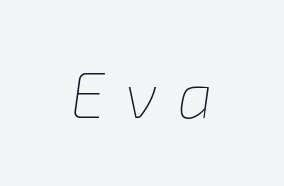
{"italic": "yes", "lean": "right", "slant_degrees": 8, "bold": "no", "weight": "thin", "width": "normal", "stroke_contrast": "low", "x_height": "medium", "monospaced": "no", "underline": "no", "letter_spacing": "wide", "letter_spacing_em": 0.31, "glyph_px": 64}
